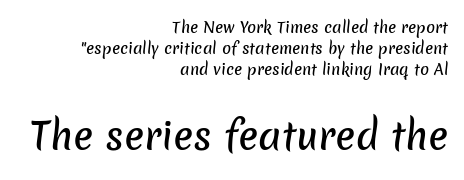
The image shows 37 px sans-serif type; set right-aligned, normal line spacing (1.41x), normal letter spacing, not underlined; the second (bottom) block is 2.47x larger; low stroke contrast and a medium x-height.
